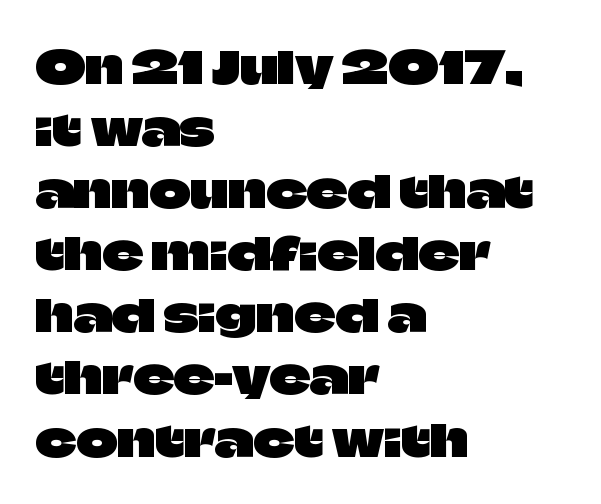
{"serif": "no", "italic": "no", "width": "normal", "stroke_contrast": "low", "x_height": "large", "monospaced": "no", "underline": "no", "align": "left", "line_spacing": "normal", "line_spacing_ratio": 1.38, "letter_spacing": "normal", "letter_spacing_em": 0.0, "glyph_px": 45}
